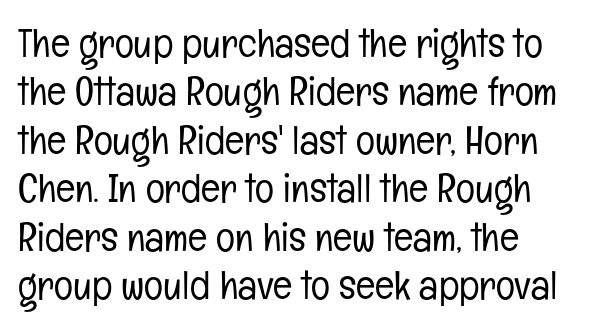
{"serif": "no", "italic": "no", "bold": "no", "weight": "light", "width": "condensed", "stroke_contrast": "low", "x_height": "medium", "monospaced": "no", "underline": "no", "align": "left", "line_spacing_ratio": 1.21, "letter_spacing": "normal", "letter_spacing_em": 0.0, "glyph_px": 40}
